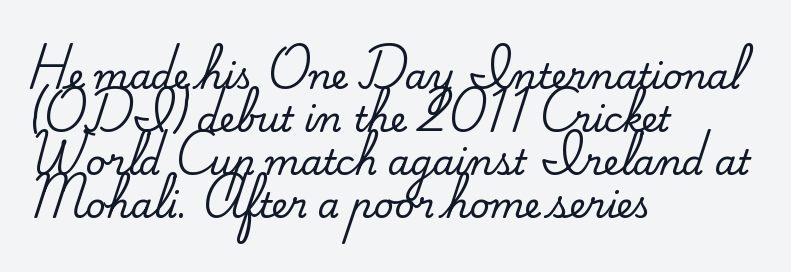
{"serif": "yes", "width": "normal", "stroke_contrast": "medium", "x_height": "small", "monospaced": "no", "underline": "no", "align": "left", "line_spacing_ratio": 1.23, "letter_spacing": "normal", "letter_spacing_em": 0.0, "glyph_px": 35}
